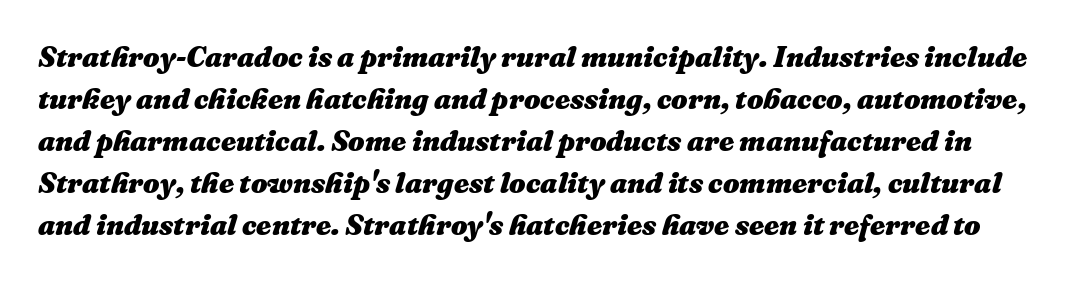
The image shows 29 px heavy type, italic (leaning right); set normal line spacing (1.45x), normal letter spacing, not underlined; medium stroke contrast and a medium x-height.
